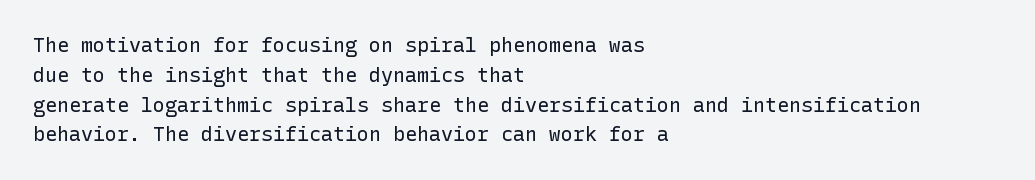
Rule under the text: the space is simply empty. Upright lettering throughout. This rendering leaves character spacing at its baseline value. If you drew a ruler down the left edge, every line would touch it. Is there much room between lines? A standard amount, neither cramped nor airy. This reads as an unemphasized weight, regular at the heaviest.
